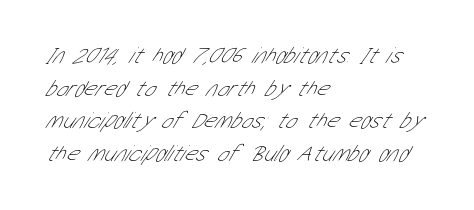
Reading down the block, your eye returns to a fixed left position each line. Heft: none added — not bold. Honestly, the letter spacing is just normal — you wouldn't notice it. Any mark beneath the type? The region is blank. What's the leading like? Ordinary, nothing unusual.
